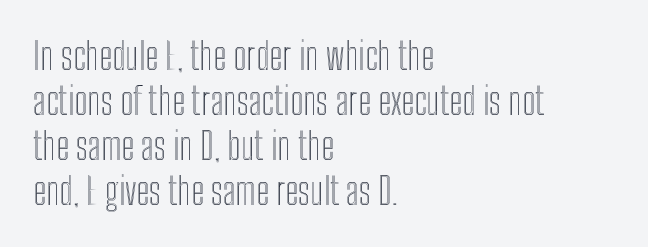
{"italic": "no", "width": "condensed", "x_height": "medium", "monospaced": "no", "underline": "no", "align": "left", "line_spacing_ratio": 1.22, "letter_spacing": "normal", "letter_spacing_em": 0.0, "glyph_px": 37}
